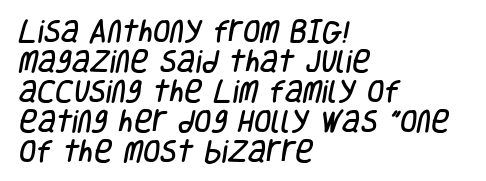
Standard letterfit; no display-style spreading of the glyphs. Check under the words: just untouched page. Which margin do the lines hug? The left one — the right edge is uneven.
